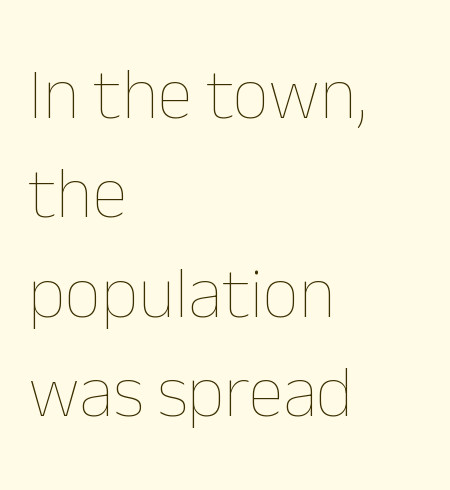
Rule under the text: the space is simply empty. Default kerning and tracking; the words read as compact shapes. Do the characters align in a grid? No, the font is proportional. No letter is thick-stroked: the sample isn't bold. The passage is arranged the way most books set body copy — flush left. These lines were composed using upright roman letters.
